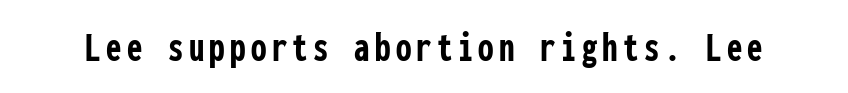
Serif or sans? Sans — the stroke terminals are bare. Emphasis by weight is at full strength: bold. Lines of text with bare space underneath. If you drew a line through each stem, it would be perfectly vertical. The letters march in equal steps, a hallmark of fixed-pitch type.
